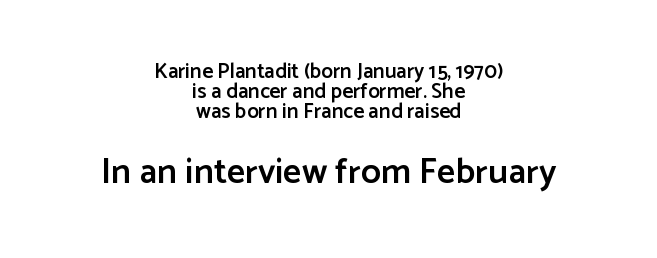
The lower block of text is set noticeably larger than the block above it. The specimen omits any rule beneath the text block's lines. Compared with an ordinary text face, these strokes are moderately heavier — a semibold. Visually the block forms a symmetrical silhouette, jagged on both flanks. Tracking value appears to be zero — textbook default spacing. Is this a fixed-width face? No — the glyphs have proportional, varying widths.
